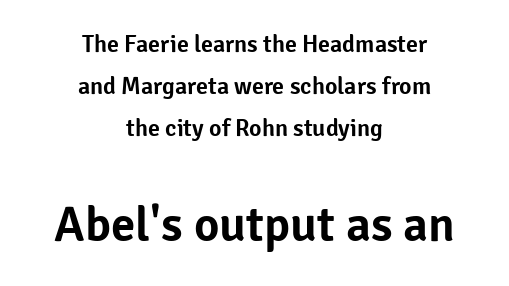
Q: Is the text italic (slanted)? A: No, it is upright.
Q: Is the typeface a serif or a sans-serif typeface? A: Sans-serif.
Q: Is the text underlined? A: No.
Q: How is the paragraph aligned? A: Centered.
Q: Is the spacing between letters normal or unusually wide? A: Normal.
Q: Which block of text is set in a larger size, the first (top) or the second (bottom)? A: The second (bottom) one.
Q: Width (condensed, normal, or wide)? A: Normal.
Q: Stroke contrast? A: Low.
Q: x-height? A: Medium.
Q: Monospaced? A: No.
